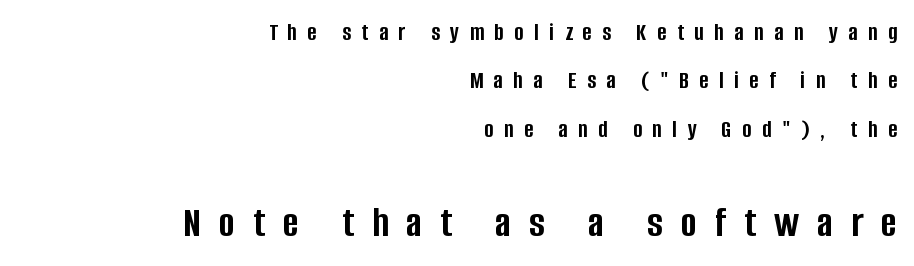
The image shows 43 px semibold, condensed sans-serif type, upright; set right-aligned, loose line spacing (1.94x), unusually wide letter spacing (+0.42 em), not underlined; the second (bottom) block is 1.72x larger; low stroke contrast and a large x-height.
